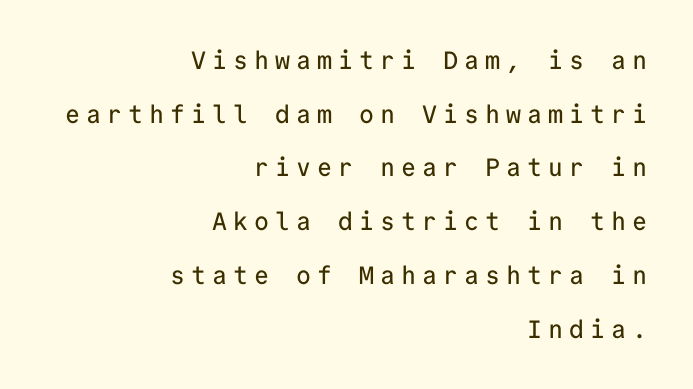
Q: Is the text italic (slanted)? A: No, it is upright.
Q: Is the text underlined? A: No.
Q: How is the paragraph aligned? A: Right-aligned.
Q: Is the spacing between letters normal or unusually wide? A: Unusually wide.
Q: Is the spacing between lines tight, normal or loose? A: Loose.
